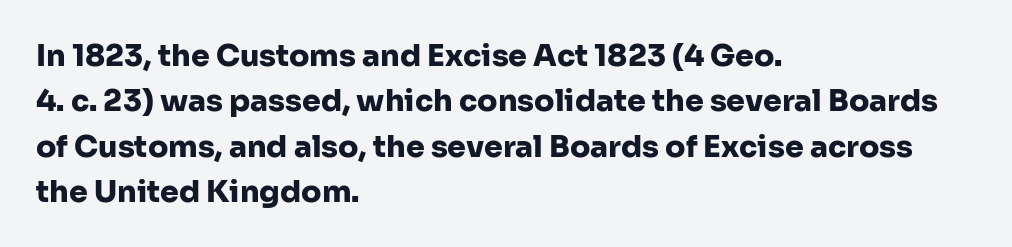
The image shows 30 px heavy sans-serif type, upright; set left-aligned, normal line spacing (1.51x), normal letter spacing, not underlined; low stroke contrast and a medium x-height.
